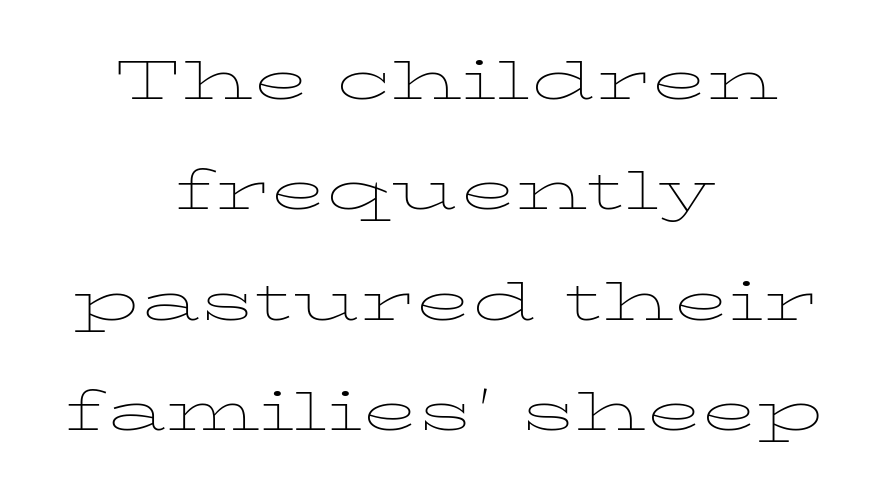
{"italic": "no", "bold": "no", "weight": "thin", "width": "wide", "stroke_contrast": "low", "x_height": "medium", "monospaced": "no", "underline": "no", "align": "center", "line_spacing": "normal", "line_spacing_ratio": 1.49, "letter_spacing": "normal", "letter_spacing_em": 0.0, "glyph_px": 74}
